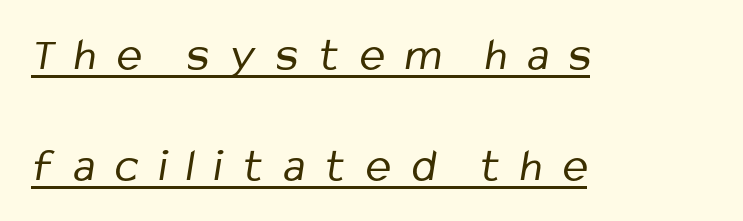
{"serif": "no", "bold": "no", "weight": "regular", "width": "condensed", "stroke_contrast": "low", "x_height": "medium", "monospaced": "no", "underline": "yes", "align": "left", "line_spacing": "loose", "line_spacing_ratio": 2.36, "letter_spacing": "wide", "letter_spacing_em": 0.43, "glyph_px": 47}
